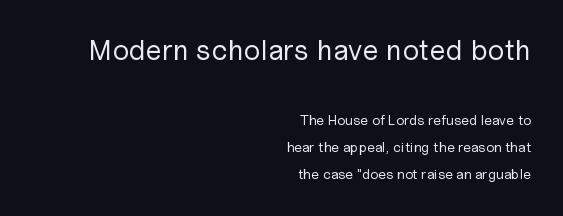
Q: Is the text bold? A: No.
Q: Is the text italic (slanted)? A: No, it is upright.
Q: Is the typeface a serif or a sans-serif typeface? A: Sans-serif.
Q: Is the text underlined? A: No.
Q: How is the paragraph aligned? A: Right-aligned.
Q: Is the spacing between letters normal or unusually wide? A: Normal.
Q: Is the spacing between lines tight, normal or loose? A: Loose.
Q: Which block of text is set in a larger size, the first (top) or the second (bottom)? A: The first (top) one.
Q: Width (condensed, normal, or wide)? A: Normal.
Q: Stroke contrast? A: Low.
Q: x-height? A: Medium.
Q: Monospaced? A: No.
